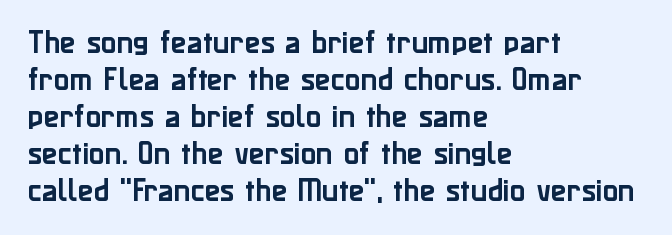
Inter-character spacing is left at the font's built-in metrics. Bare-footed words on every line. Every stem runs plumb, perpendicular to the baseline. Line spacing here is normal. Every row of glyphs begins at an identical x-position on the left.
